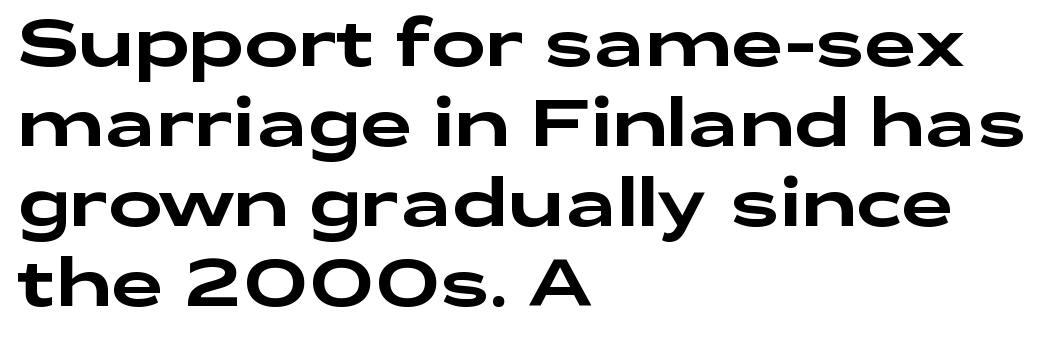
{"serif": "no", "italic": "no", "width": "wide", "stroke_contrast": "low", "x_height": "medium", "monospaced": "no", "underline": "no", "align": "left", "line_spacing_ratio": 1.23, "letter_spacing": "normal", "letter_spacing_em": 0.0, "glyph_px": 65}
